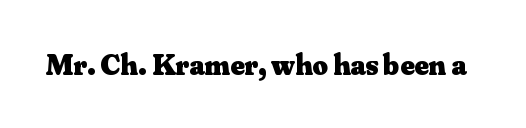
{"serif": "yes", "italic": "no", "bold": "yes", "weight": "heavy", "width": "normal", "stroke_contrast": "medium", "x_height": "small", "monospaced": "no", "underline": "no", "letter_spacing": "normal", "letter_spacing_em": 0.0, "glyph_px": 30}
